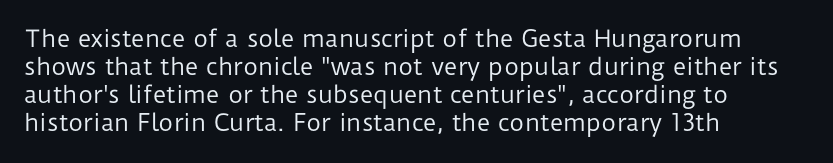
Q: Is the text bold? A: No.
Q: Is the text italic (slanted)? A: No, it is upright.
Q: Is the text underlined? A: No.
Q: How is the paragraph aligned? A: Left-aligned.
Q: Is the spacing between letters normal or unusually wide? A: Normal.
